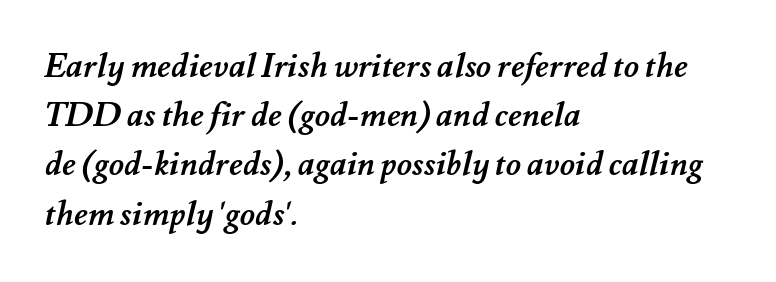
{"bold": "yes", "weight": "semibold", "width": "normal", "stroke_contrast": "medium", "x_height": "small", "monospaced": "no", "underline": "no", "align": "left", "line_spacing": "normal", "line_spacing_ratio": 1.49, "letter_spacing": "normal", "letter_spacing_em": 0.0, "glyph_px": 33}
